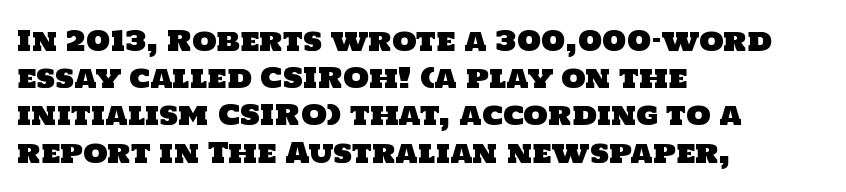
Q: Is the typeface a serif or a sans-serif typeface? A: Sans-serif.
Q: Is the text underlined? A: No.
Q: How is the paragraph aligned? A: Left-aligned.
Q: Is the spacing between letters normal or unusually wide? A: Normal.
Q: Is the spacing between lines tight, normal or loose? A: Normal.
Q: Width (condensed, normal, or wide)? A: Normal.
Q: Stroke contrast? A: Low.
Q: x-height? A: Large.
Q: Monospaced? A: No.
